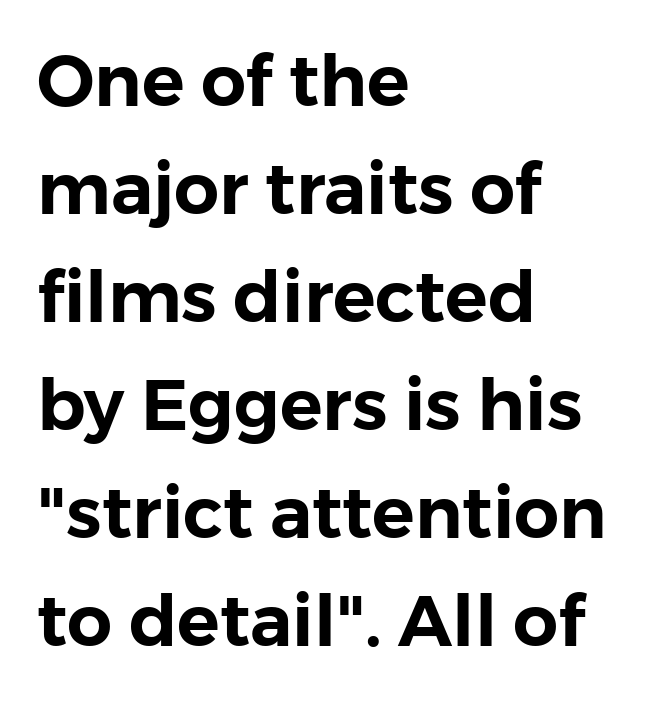
Q: Is the text italic (slanted)? A: No, it is upright.
Q: Is the typeface a serif or a sans-serif typeface? A: Sans-serif.
Q: Is the text underlined? A: No.
Q: How is the paragraph aligned? A: Left-aligned.
Q: Is the spacing between letters normal or unusually wide? A: Normal.
Q: Is the spacing between lines tight, normal or loose? A: Normal.
Q: Width (condensed, normal, or wide)? A: Normal.
Q: Stroke contrast? A: Low.
Q: x-height? A: Medium.
Q: Monospaced? A: No.
